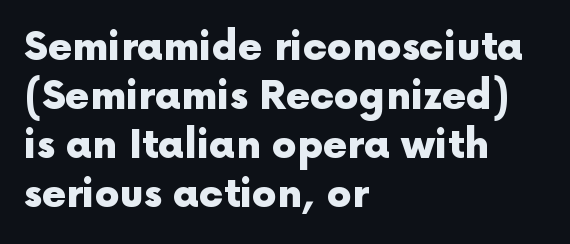
The image shows 39 px heavy sans-serif type, upright; set left-aligned, normal line spacing (1.26x), normal letter spacing, not underlined; a medium x-height.
